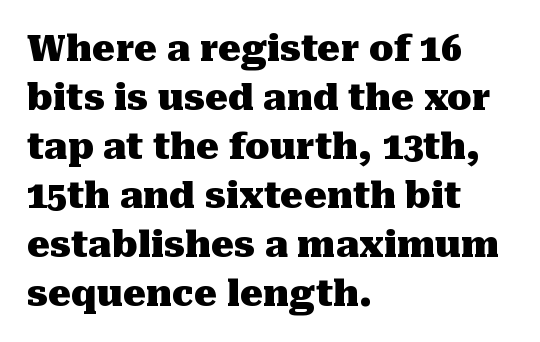
The image shows 36 px heavy serif type, upright; set left-aligned, normal line spacing (1.36x), normal letter spacing, not underlined; medium stroke contrast and a medium x-height.
